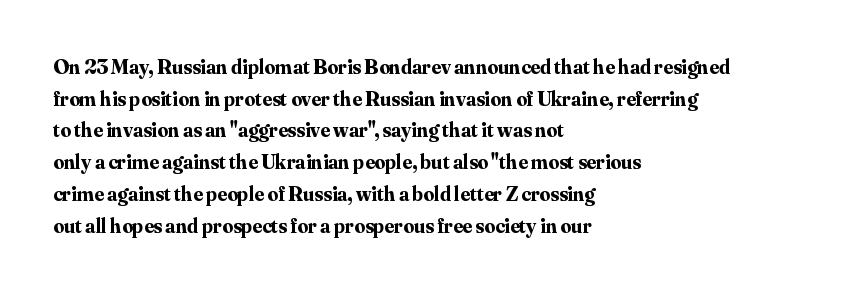
{"italic": "no", "bold": "yes", "underline": "no", "align": "left", "line_spacing": "normal", "line_spacing_ratio": 1.51, "letter_spacing": "normal", "letter_spacing_em": 0.0, "glyph_px": 21}
